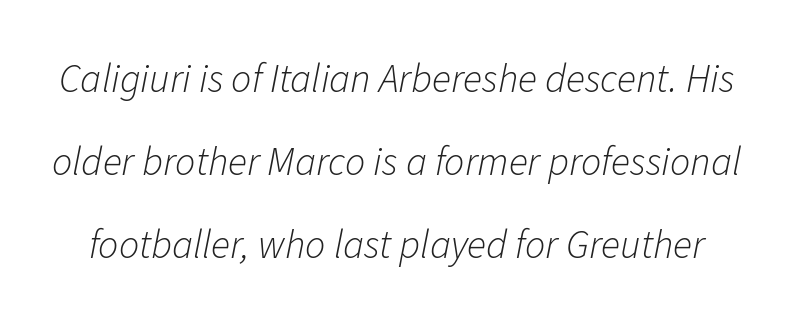
Each letter keeps its own natural width here, so spacing adapts to shape. Quick note: italic. Loosely led — the rows are spread out. The strokes carry an ordinary text weight at most.
